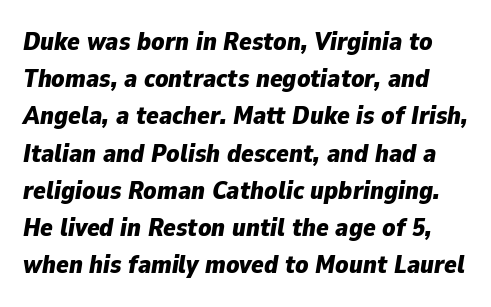
Is the type slanted? Yes — the strokes lean at a clear angle. Notice how descenders clear the ascenders below comfortably — that's standard leading. Heavy-handed strokes throughout: this text is bold. Honestly, there is no underline to notice here at all. Observe the ordinary spacing: letters are neighbours, not strangers.
